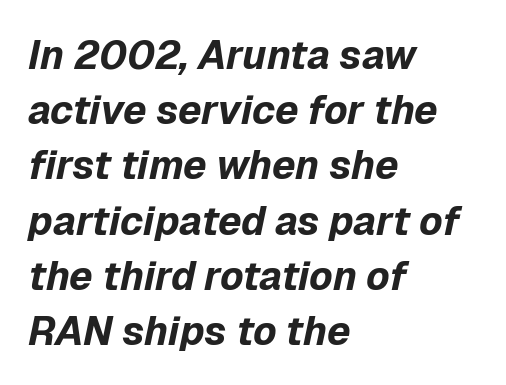
Q: Is the text bold? A: Yes.
Q: Is the text italic (slanted)? A: Yes, it leans right by about 12 degrees.
Q: Is the text underlined? A: No.
Q: How is the paragraph aligned? A: Left-aligned.
Q: Is the spacing between letters normal or unusually wide? A: Normal.
Q: Is the spacing between lines tight, normal or loose? A: Normal.
Q: Width (condensed, normal, or wide)? A: Normal.
Q: Stroke contrast? A: Low.
Q: x-height? A: Medium.
Q: Monospaced? A: No.
